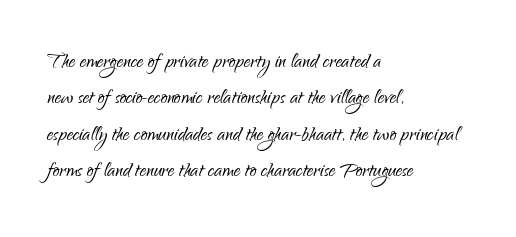
Q: Is the text bold? A: No.
Q: Is the text italic (slanted)? A: Yes.
Q: Is the text underlined? A: No.
Q: How is the paragraph aligned? A: Left-aligned.
Q: Is the spacing between letters normal or unusually wide? A: Normal.
Q: Is the spacing between lines tight, normal or loose? A: Normal.
